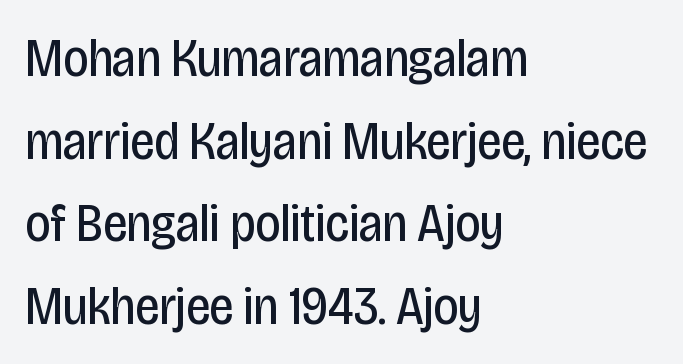
Q: Is the text bold? A: No.
Q: Is the text italic (slanted)? A: No, it is upright.
Q: Is the typeface a serif or a sans-serif typeface? A: Sans-serif.
Q: Is the text underlined? A: No.
Q: How is the paragraph aligned? A: Left-aligned.
Q: Is the spacing between letters normal or unusually wide? A: Normal.
Q: Is the spacing between lines tight, normal or loose? A: Normal.
Q: Width (condensed, normal, or wide)? A: Condensed.
Q: Stroke contrast? A: Low.
Q: x-height? A: Large.
Q: Monospaced? A: No.
